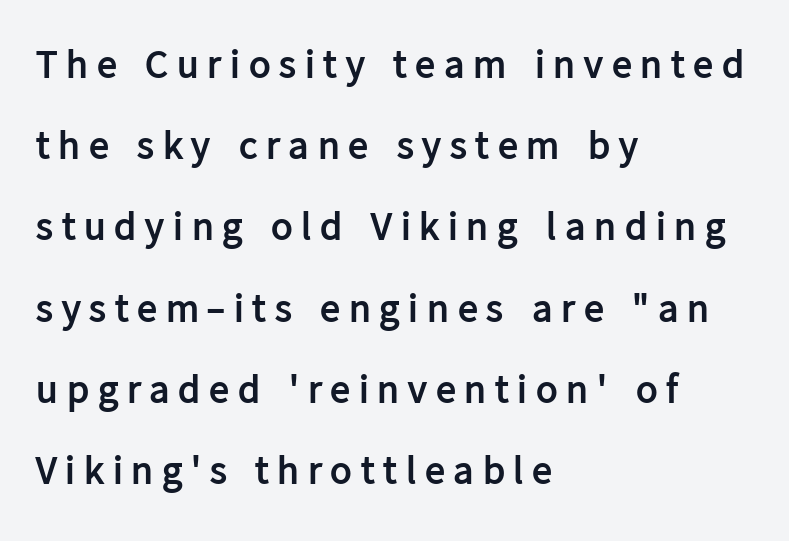
Q: Is the text bold? A: Yes.
Q: Is the text italic (slanted)? A: No, it is upright.
Q: Is the typeface a serif or a sans-serif typeface? A: Sans-serif.
Q: Is the text underlined? A: No.
Q: How is the paragraph aligned? A: Left-aligned.
Q: Is the spacing between letters normal or unusually wide? A: Unusually wide.
Q: Is the spacing between lines tight, normal or loose? A: Loose.
Q: Width (condensed, normal, or wide)? A: Normal.
Q: Stroke contrast? A: Low.
Q: x-height? A: Medium.
Q: Monospaced? A: No.
